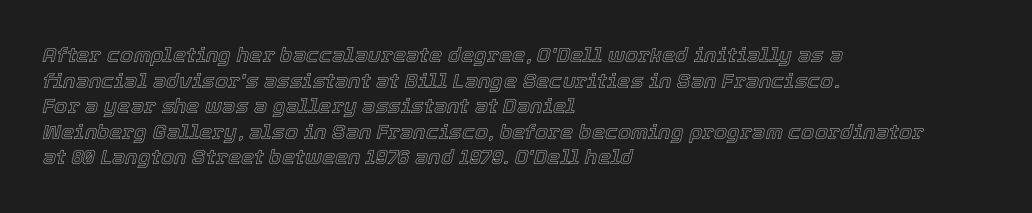
Q: Is the text italic (slanted)? A: Yes, it leans right by about 12 degrees.
Q: Is the text underlined? A: No.
Q: How is the paragraph aligned? A: Left-aligned.
Q: Is the spacing between letters normal or unusually wide? A: Normal.
